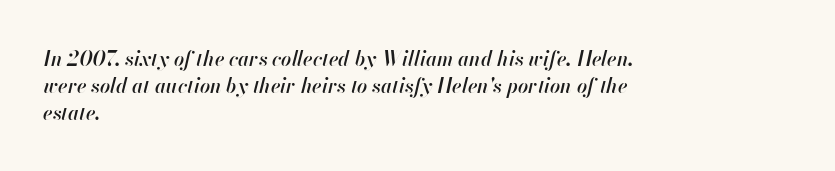
{"italic": "yes", "lean": "right", "slant_degrees": 13, "bold": "semi", "underline": "no", "align": "left", "line_spacing": "normal", "line_spacing_ratio": 1.35, "letter_spacing": "normal", "letter_spacing_em": 0.0, "glyph_px": 20}
